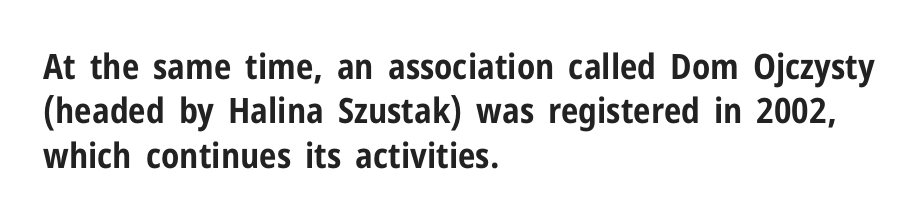
The glyphs are unaccompanied by any horizontal stroke below them. Line starts are locked; line ends wander. Spacing verdict: proportional, widths tailored to each character. Unlike italic type, these characters show no tilt at all. Baseline-to-baseline distance is the conventional proportion of letter height. The typesetting leans heavy: a genuine bold.
